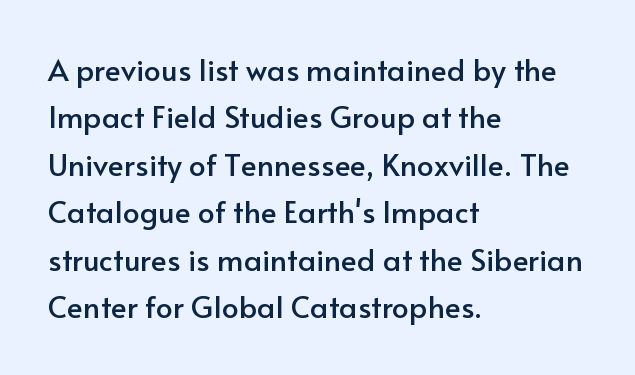
The image shows 30 px sans-serif type, upright; set left-aligned, normal line spacing (1.58x), normal letter spacing, not underlined; low stroke contrast and a small x-height.
